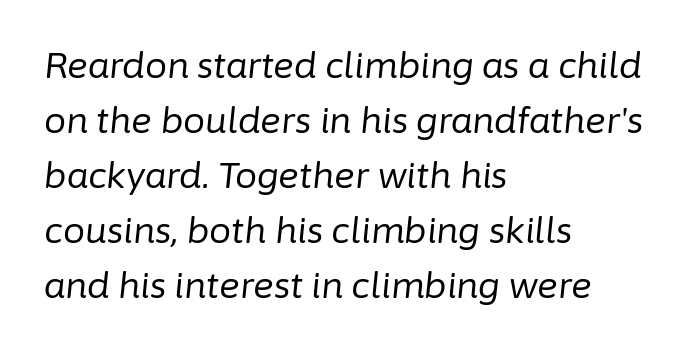
The image shows 35 px regular-weight type, italic (leaning right); set left-aligned, normal line spacing (1.57x), normal letter spacing, not underlined; low stroke contrast and a medium x-height.
